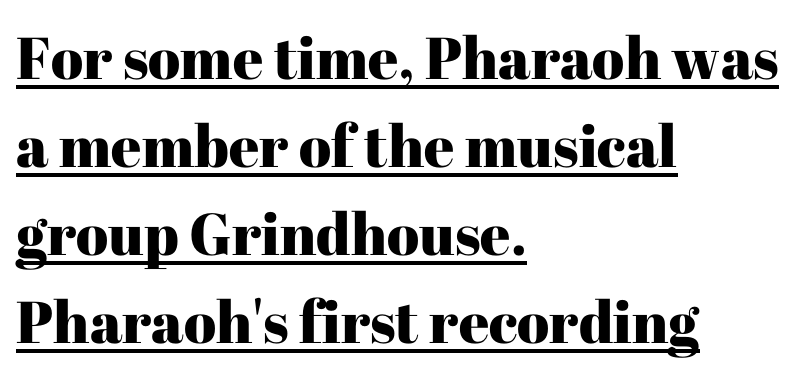
This sample has the flowing, uneven cadence of proportional lettering. The face used here appears with an underline applied. This sample is left-justified, so line endings fall wherever the words run out. What kind of face is this? One with serifs. Horizontal bands of white between lines are of average thickness. Honestly, the letter spacing is just normal — you wouldn't notice it.
